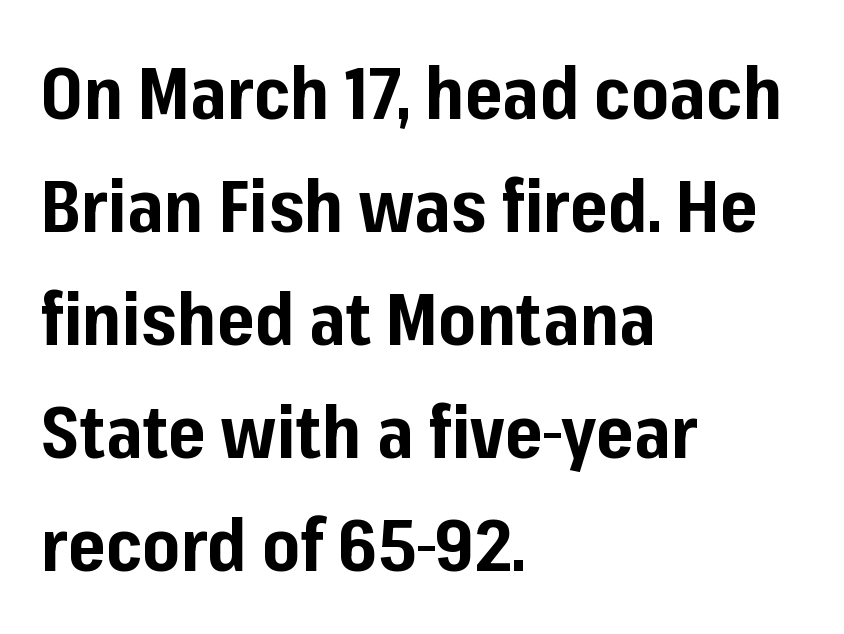
Q: Is the text bold? A: Yes.
Q: Is the text italic (slanted)? A: No, it is upright.
Q: Is the typeface a serif or a sans-serif typeface? A: Sans-serif.
Q: Is the text underlined? A: No.
Q: How is the paragraph aligned? A: Left-aligned.
Q: Is the spacing between letters normal or unusually wide? A: Normal.
Q: Is the spacing between lines tight, normal or loose? A: Normal.
Q: Width (condensed, normal, or wide)? A: Normal.
Q: Stroke contrast? A: Low.
Q: x-height? A: Medium.
Q: Monospaced? A: No.
